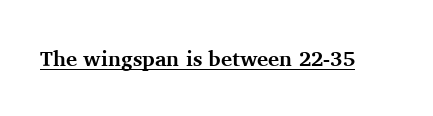
Emphasis is given by a line drawn under the lettering. Weight: bold. Honestly, the letter spacing is just normal — you wouldn't notice it. Is there any slant? The stems are plumb.
